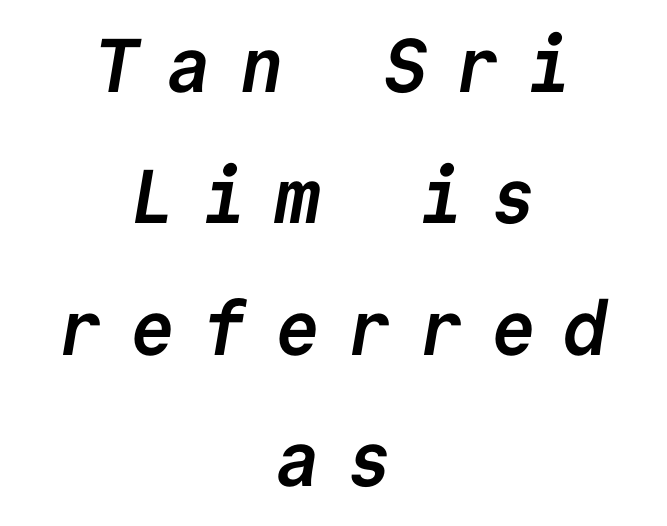
The image shows 76 px semibold sans-serif type, monospaced; set centered, line spacing 1.73x, unusually wide letter spacing (+0.35 em), not underlined; low stroke contrast and a medium x-height.
